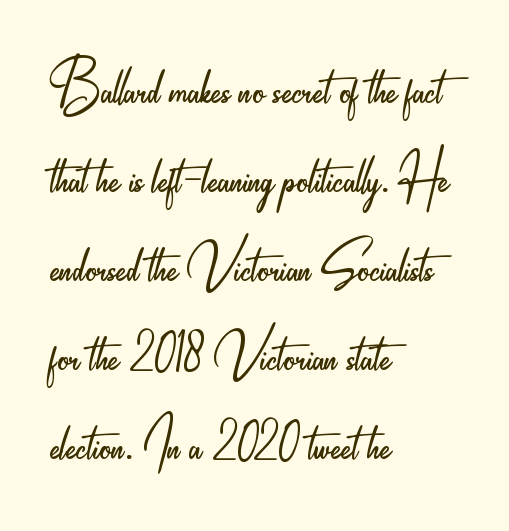
Q: Is the text bold? A: No.
Q: Is the text italic (slanted)? A: Yes.
Q: Is the typeface a serif or a sans-serif typeface? A: Sans-serif.
Q: Is the text underlined? A: No.
Q: How is the paragraph aligned? A: Left-aligned.
Q: Is the spacing between letters normal or unusually wide? A: Normal.
Q: Width (condensed, normal, or wide)? A: Condensed.
Q: Stroke contrast? A: Low.
Q: x-height? A: Small.
Q: Monospaced? A: No.
